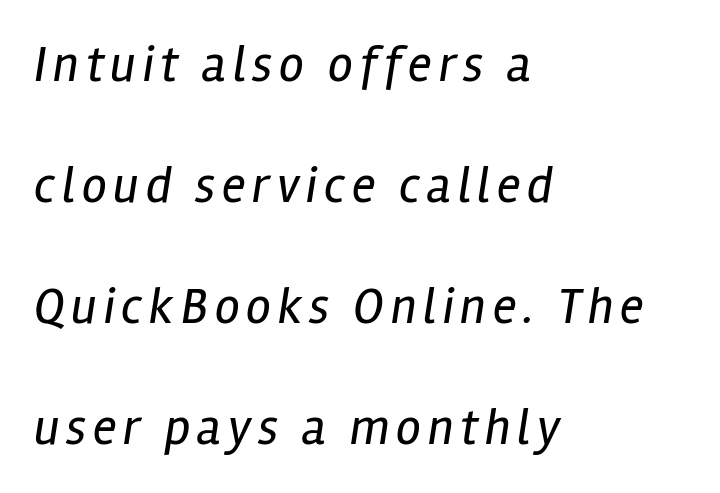
The image shows 50 px regular-weight, condensed type, italic (leaning right); set left-aligned, loose line spacing (2.42x), not underlined; low stroke contrast and a medium x-height.
